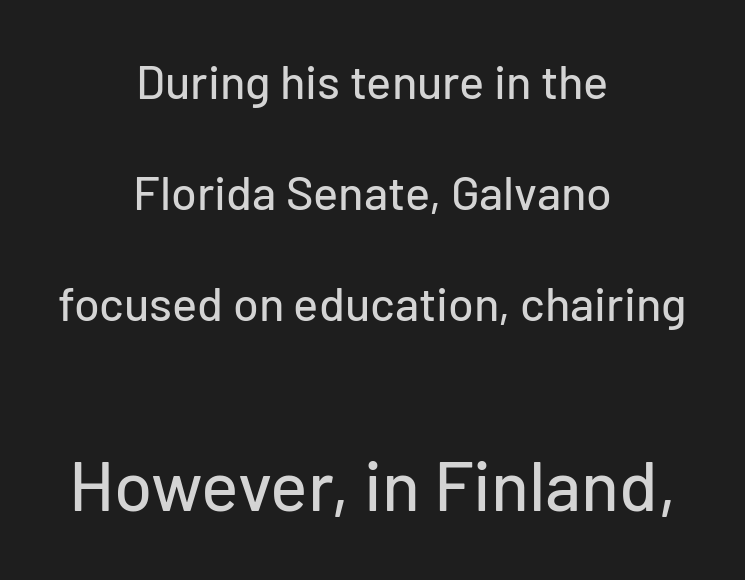
Q: Is the text italic (slanted)? A: No, it is upright.
Q: Is the typeface a serif or a sans-serif typeface? A: Sans-serif.
Q: Is the text underlined? A: No.
Q: How is the paragraph aligned? A: Centered.
Q: Is the spacing between letters normal or unusually wide? A: Normal.
Q: Is the spacing between lines tight, normal or loose? A: Loose.
Q: Which block of text is set in a larger size, the first (top) or the second (bottom)? A: The second (bottom) one.
Q: Width (condensed, normal, or wide)? A: Normal.
Q: Stroke contrast? A: Low.
Q: x-height? A: Medium.
Q: Monospaced? A: No.
